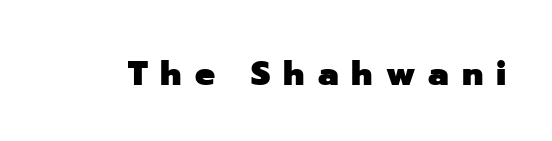
Q: Is the text bold? A: Yes.
Q: Is the text italic (slanted)? A: No, it is upright.
Q: Is the typeface a serif or a sans-serif typeface? A: Sans-serif.
Q: Is the text underlined? A: No.
Q: Is the spacing between letters normal or unusually wide? A: Unusually wide.
Q: Width (condensed, normal, or wide)? A: Normal.
Q: Stroke contrast? A: Low.
Q: x-height? A: Medium.
Q: Monospaced? A: No.
